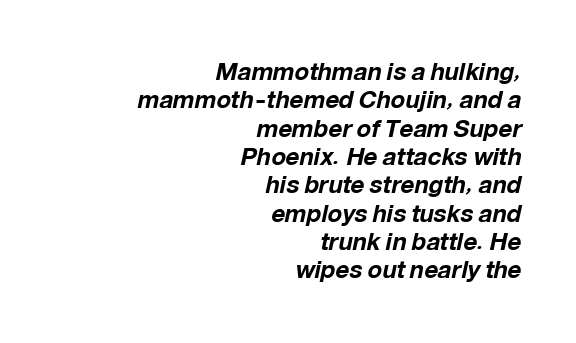
The image shows 24 px bold type, italic (leaning right); set right-aligned, line spacing 1.18x, normal letter spacing, not underlined.
